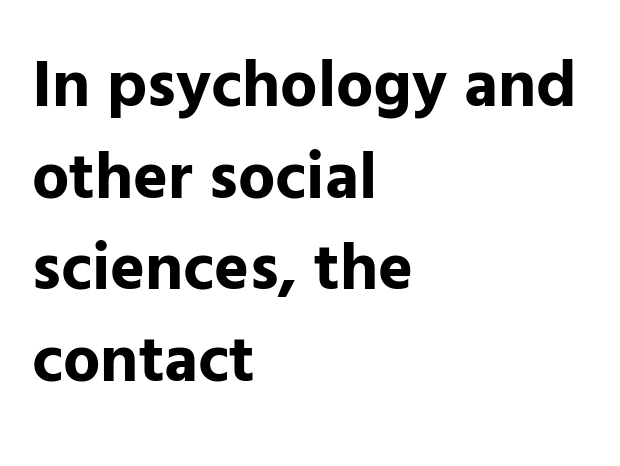
The image shows 66 px bold sans-serif type, upright; set left-aligned, normal line spacing (1.39x), normal letter spacing, not underlined; low stroke contrast and a medium x-height.
